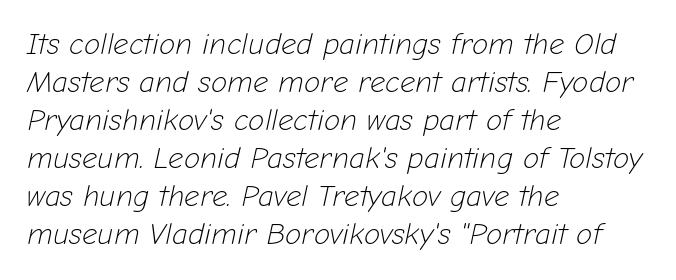
The image shows 30 px light type, italic (leaning right); set left-aligned, normal line spacing (1.27x), normal letter spacing, not underlined; low stroke contrast and a medium x-height.
